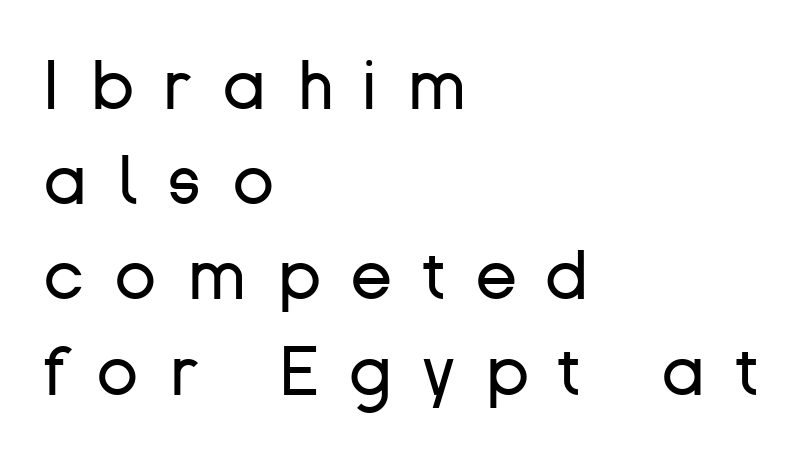
Q: Is the text bold? A: No.
Q: Is the text italic (slanted)? A: No, it is upright.
Q: Is the typeface a serif or a sans-serif typeface? A: Sans-serif.
Q: Is the text underlined? A: No.
Q: How is the paragraph aligned? A: Left-aligned.
Q: Is the spacing between letters normal or unusually wide? A: Unusually wide.
Q: Is the spacing between lines tight, normal or loose? A: Normal.
Q: Width (condensed, normal, or wide)? A: Normal.
Q: Stroke contrast? A: Low.
Q: x-height? A: Medium.
Q: Monospaced? A: No.
